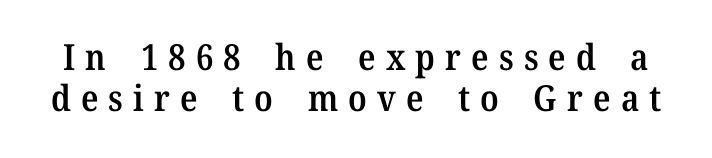
{"serif": "yes", "italic": "no", "bold": "semi", "weight": "semibold", "width": "normal", "stroke_contrast": "medium", "x_height": "medium", "monospaced": "no", "underline": "no", "line_spacing": "tight", "line_spacing_ratio": 1.15, "letter_spacing": "wide", "letter_spacing_em": 0.28, "glyph_px": 36}
